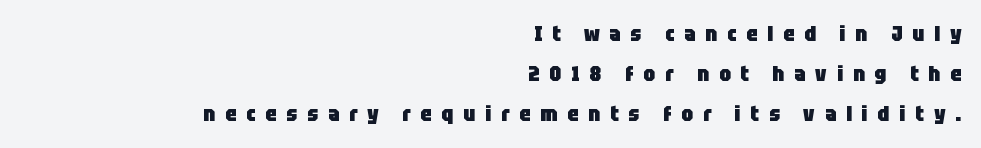
{"italic": "no", "bold": "yes", "underline": "no", "align": "right", "line_spacing": "loose", "line_spacing_ratio": 1.9, "letter_spacing": "wide", "letter_spacing_em": 0.48, "glyph_px": 21}
